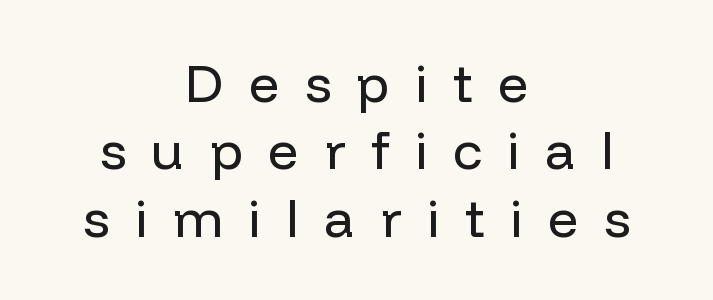
Q: Is the text bold? A: No.
Q: Is the text italic (slanted)? A: No, it is upright.
Q: Is the typeface a serif or a sans-serif typeface? A: Sans-serif.
Q: Is the text underlined? A: No.
Q: How is the paragraph aligned? A: Centered.
Q: Is the spacing between letters normal or unusually wide? A: Unusually wide.
Q: Is the spacing between lines tight, normal or loose? A: Normal.
Q: Width (condensed, normal, or wide)? A: Normal.
Q: Stroke contrast? A: Low.
Q: x-height? A: Medium.
Q: Monospaced? A: No.
